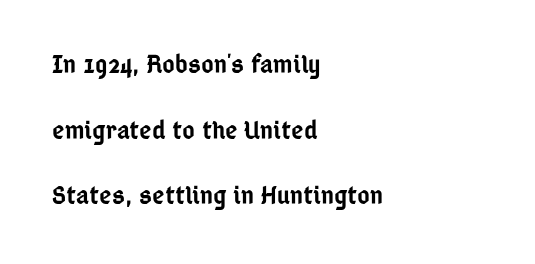
Q: Is the text bold? A: Semi-bold.
Q: Is the text italic (slanted)? A: No, it is upright.
Q: Is the text underlined? A: No.
Q: How is the paragraph aligned? A: Left-aligned.
Q: Is the spacing between letters normal or unusually wide? A: Normal.
Q: Is the spacing between lines tight, normal or loose? A: Loose.
